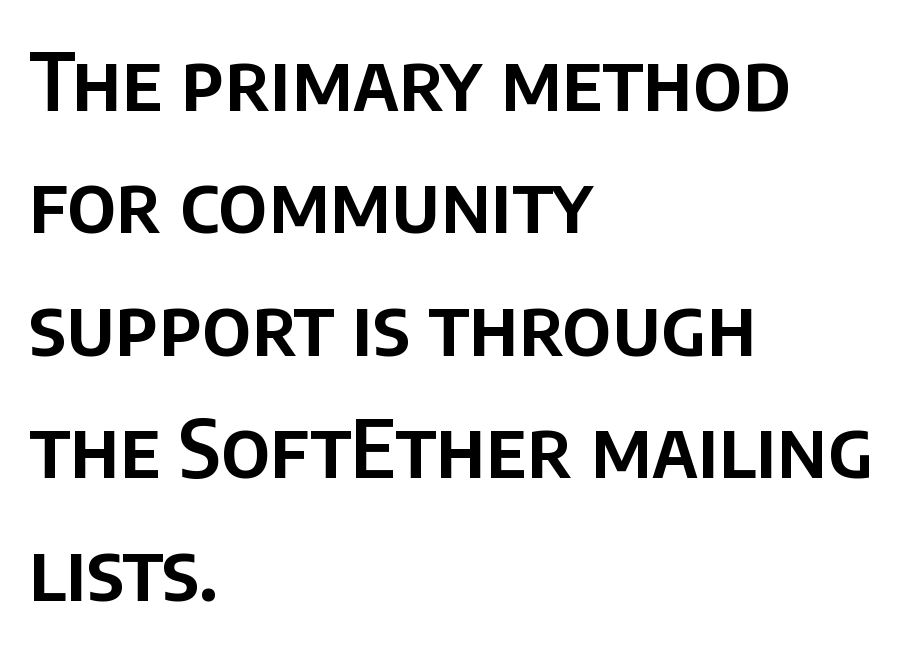
The image shows 79 px sans-serif type, upright; set left-aligned, normal line spacing (1.55x), normal letter spacing, not underlined; low stroke contrast and a large x-height.
